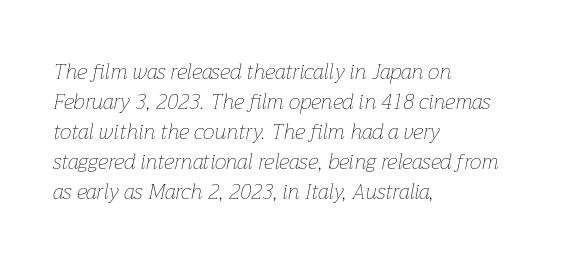
The image shows 21 px text type, italic (leaning right); set left-aligned, normal line spacing (1.43x), normal letter spacing, not underlined.
